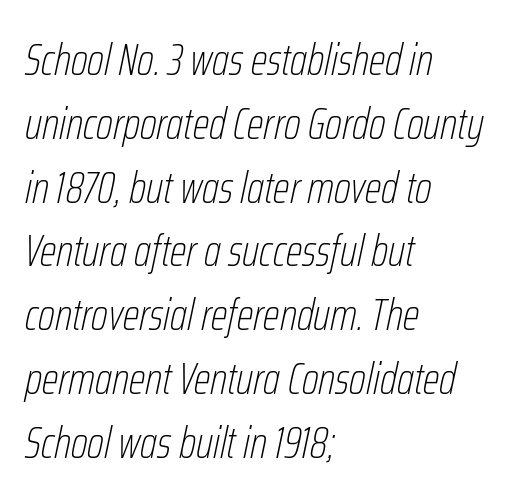
Q: Is the text bold? A: No.
Q: Is the text italic (slanted)? A: Yes, it leans right by about 12 degrees.
Q: Is the text underlined? A: No.
Q: How is the paragraph aligned? A: Left-aligned.
Q: Is the spacing between letters normal or unusually wide? A: Normal.
Q: Is the spacing between lines tight, normal or loose? A: Normal.
Q: Width (condensed, normal, or wide)? A: Condensed.
Q: Stroke contrast? A: Low.
Q: x-height? A: Medium.
Q: Monospaced? A: No.
